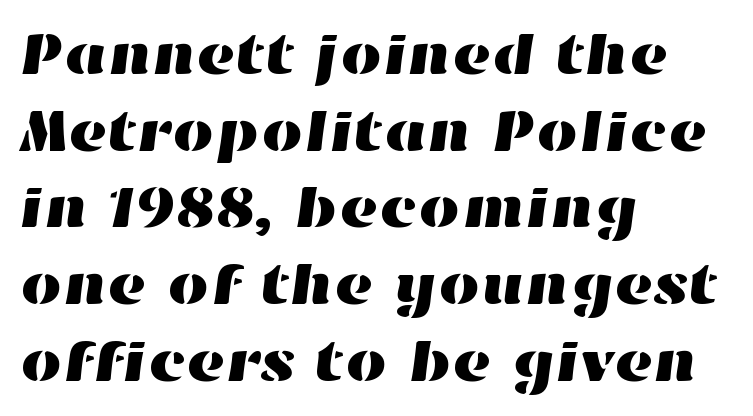
Between one letter and the next there's only the usual sliver of space. Notice how the passage keeps a crisp vertical edge on the left only. Honestly, the row spacing looks completely unremarkable. The face used here is proportionally spaced, like ordinary book or web type. Rule under the text: the space is simply empty.
